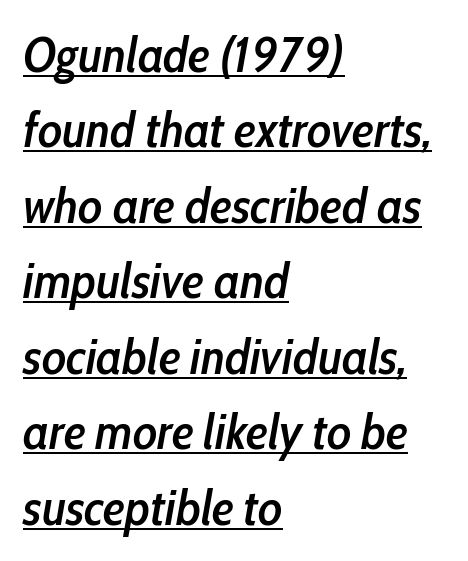
Weight check: semibold — heavier than regular, not quite bold. Typeset ragged right — the left edge is the straight one. Line spacing here is normal. Italic: yes, the glyphs are oblique. The words here are underlined.
